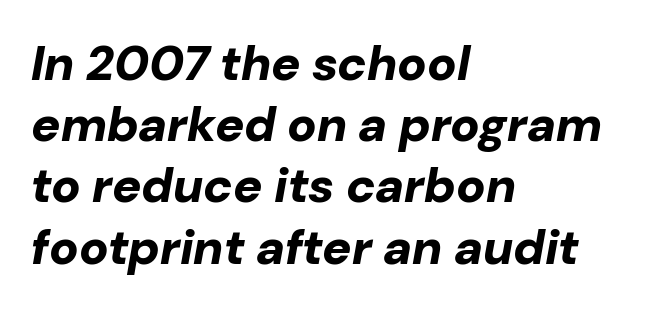
The image shows 49 px bold type, italic (leaning right); set left-aligned, normal line spacing (1.25x), normal letter spacing, not underlined; low stroke contrast and a medium x-height.
